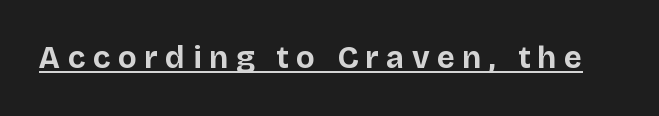
The image shows 31 px bold sans-serif type, upright; set unusually wide letter spacing (+0.24 em), underlined; low stroke contrast and a large x-height.
